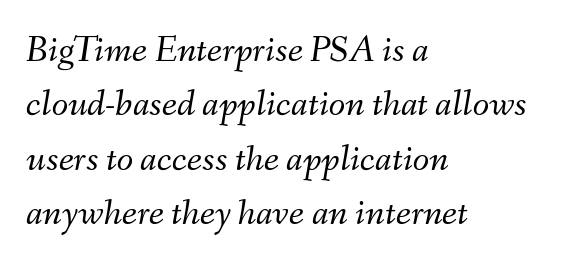
These lines sit exactly where default settings would place them. Caption: multi-line text, flush left, ragged right. Nobody drew a line under any word here. The face looks like a standard text weight, possibly lighter. The face used here is proportionally spaced, like ordinary book or web type.
